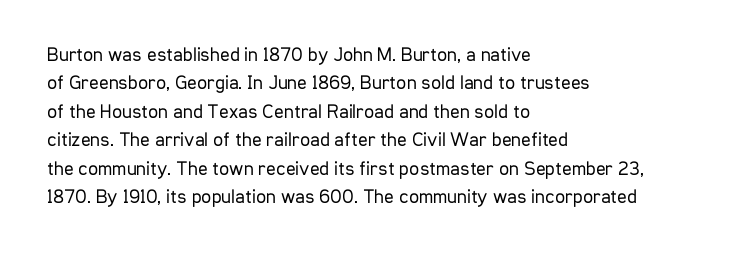
Glyph-to-glyph distance matches everyday printed text. One glance says typical: line gaps are just what's usual. A bare baseline throughout the passage. Does the lettering tilt? It doesn't — this is upright.
